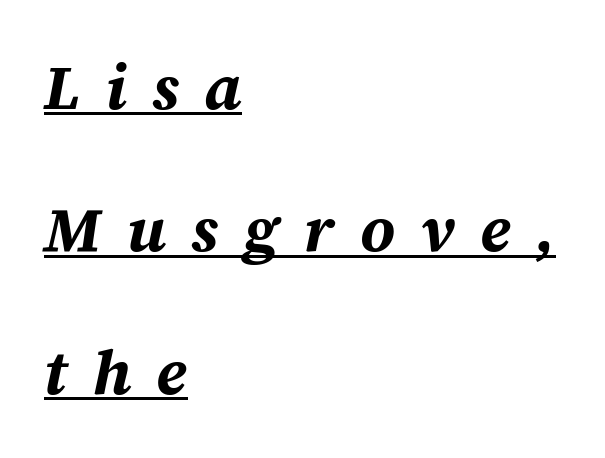
The image shows 63 px bold type, italic (leaning right); set left-aligned, loose line spacing (2.26x), unusually wide letter spacing (+0.4 em), underlined; medium stroke contrast and a medium x-height.
